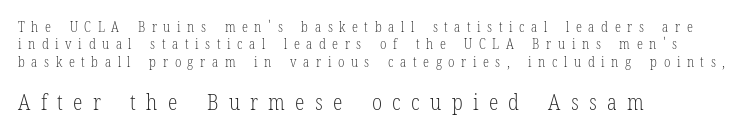
Q: Is the text bold? A: No.
Q: Is the text italic (slanted)? A: No, it is upright.
Q: Is the text underlined? A: No.
Q: How is the paragraph aligned? A: Left-aligned.
Q: Is the spacing between letters normal or unusually wide? A: Unusually wide.
Q: Which block of text is set in a larger size, the first (top) or the second (bottom)? A: The second (bottom) one.
